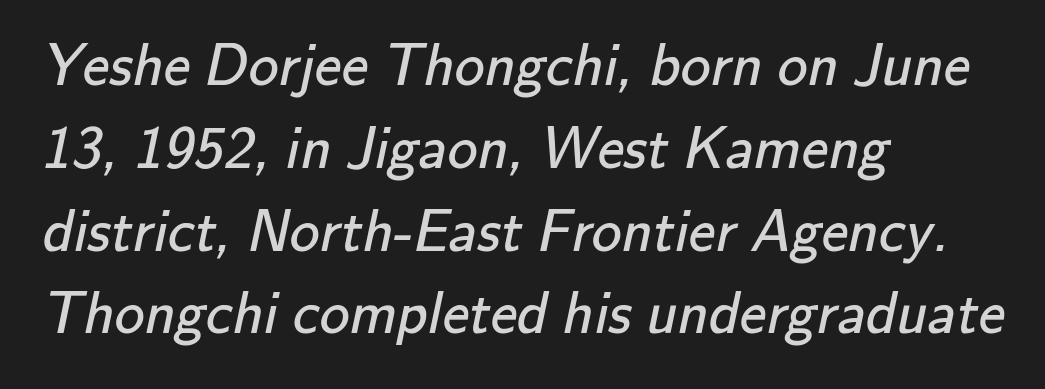
Is this a fixed-width face? No — the glyphs have proportional, varying widths. Think standard paragraph weight, or any step lighter than that. Here the glyphs are tracked normally, forming tight word shapes. Font category for this specimen: sans-serif. What's the leading like? Ordinary, nothing unusual.
